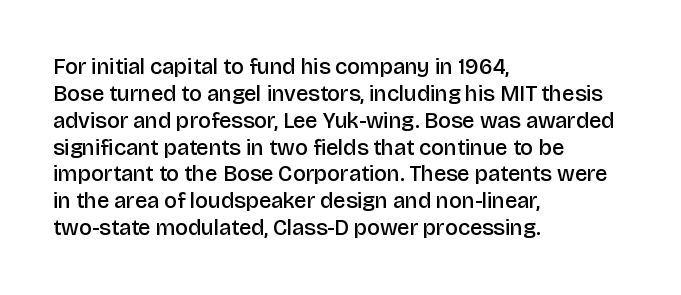
Q: Is the text bold? A: Semi-bold.
Q: Is the text italic (slanted)? A: No, it is upright.
Q: Is the text underlined? A: No.
Q: How is the paragraph aligned? A: Left-aligned.
Q: Is the spacing between letters normal or unusually wide? A: Normal.
